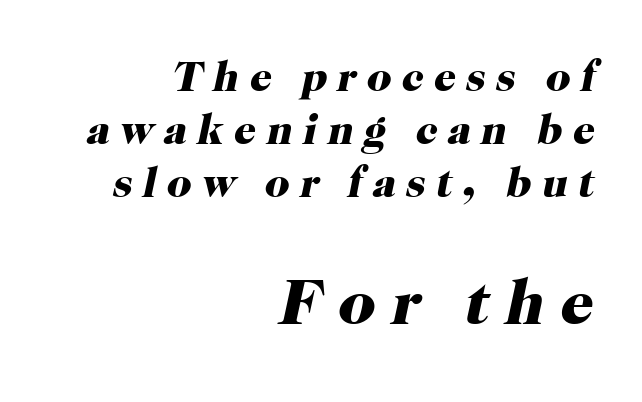
{"serif": "yes", "italic": "yes", "lean": "right", "slant_degrees": 12, "bold": "yes", "weight": "heavy", "width": "normal", "stroke_contrast": "high", "x_height": "medium", "monospaced": "no", "underline": "no", "align": "right", "line_spacing_ratio": 1.23, "letter_spacing": "wide", "letter_spacing_em": 0.24, "larger_block": "second", "size_ratio": 1.51, "glyph_px": 65}
